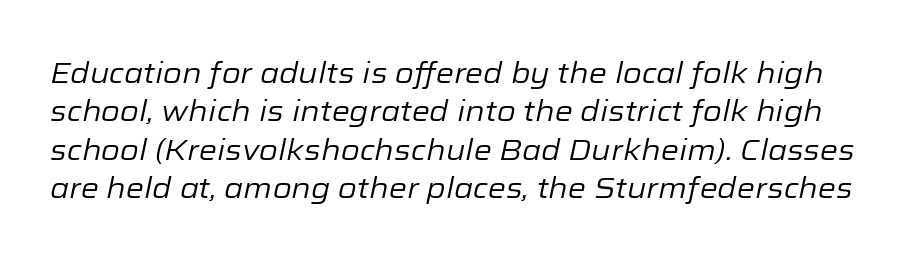
{"italic": "yes", "lean": "right", "slant_degrees": 12, "bold": "no", "weight": "regular", "width": "normal", "stroke_contrast": "low", "x_height": "medium", "monospaced": "no", "underline": "no", "line_spacing": "normal", "line_spacing_ratio": 1.32, "letter_spacing": "normal", "letter_spacing_em": 0.0, "glyph_px": 29}
